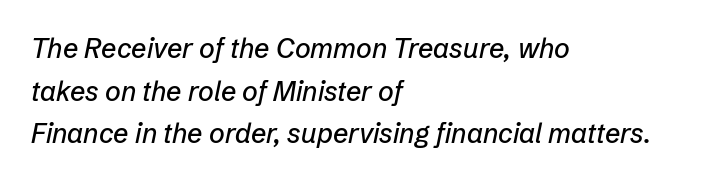
Q: Is the text italic (slanted)? A: Yes, it leans right by about 12 degrees.
Q: Is the text underlined? A: No.
Q: How is the paragraph aligned? A: Left-aligned.
Q: Is the spacing between letters normal or unusually wide? A: Normal.
Q: Is the spacing between lines tight, normal or loose? A: Normal.
